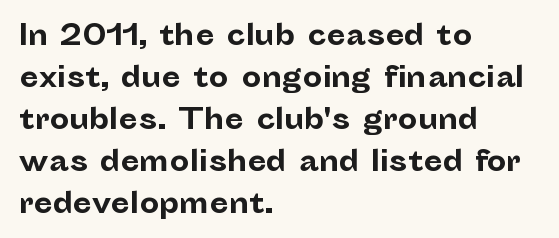
The baseline area is clear. In terms of letterspacing, this is plain default setting. Short and long lines alike share a common starting point at left. This block has exactly the height ordinary leading produces. Posture: vertical.
